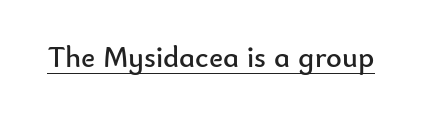
The image shows 30 px regular-weight sans-serif type, upright; set normal letter spacing, underlined; low stroke contrast and a small x-height.
